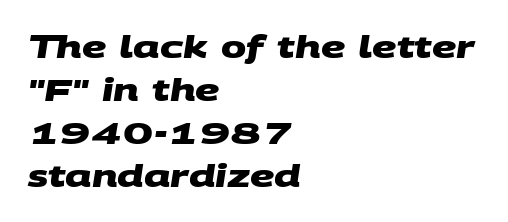
Q: Is the text bold? A: Yes.
Q: Is the typeface a serif or a sans-serif typeface? A: Sans-serif.
Q: Is the text underlined? A: No.
Q: How is the paragraph aligned? A: Left-aligned.
Q: Is the spacing between letters normal or unusually wide? A: Normal.
Q: Is the spacing between lines tight, normal or loose? A: Normal.
Q: Width (condensed, normal, or wide)? A: Wide.
Q: Stroke contrast? A: Medium.
Q: x-height? A: Large.
Q: Monospaced? A: No.
